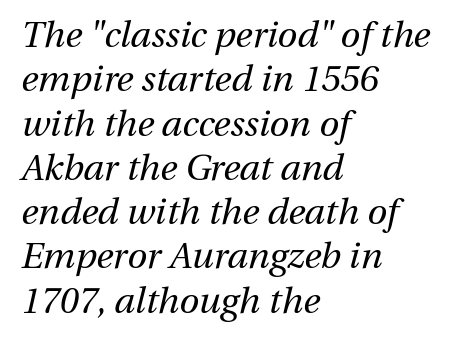
{"italic": "yes", "lean": "right", "slant_degrees": 13, "bold": "no", "weight": "regular", "width": "normal", "stroke_contrast": "medium", "x_height": "medium", "monospaced": "no", "underline": "no", "align": "left", "line_spacing_ratio": 1.23, "letter_spacing": "normal", "letter_spacing_em": 0.0, "glyph_px": 36}
